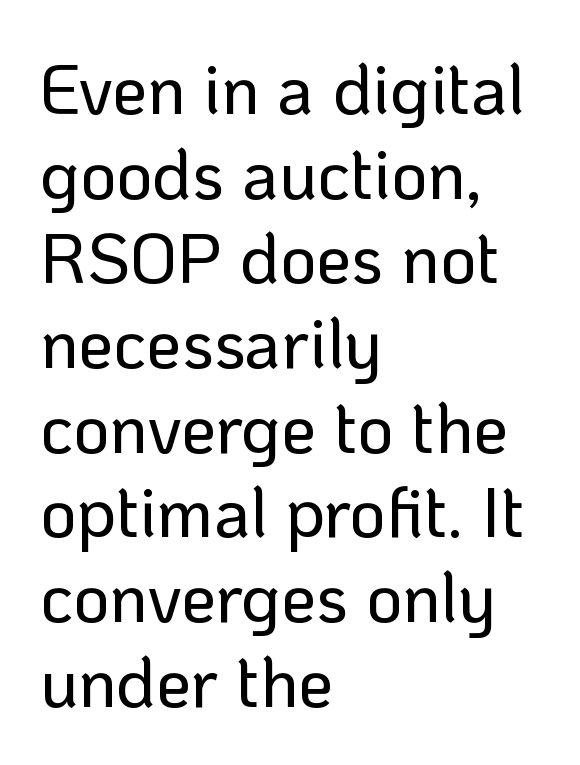
Line starts are locked; line ends wander. Upright lettering throughout. Underlining? Definitely not there. Character widths vary here, with narrow letters taking less room than wide ones. Compared with typical body copy, the letter spacing here is the same. Typographically, this falls in the sans-serif category.
